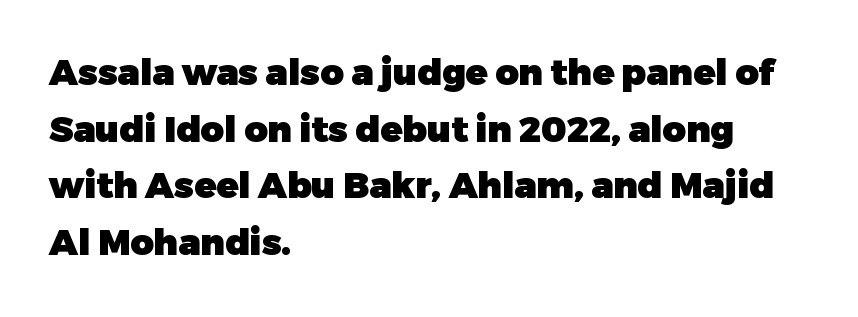
Do the letters lean? They stand straight. Typographically, this falls in the sans-serif category. This sample keeps an unexceptional amount of space between lines. Descender tails drop into unmarked territory. You could call the tracking neutral — neither tight nor loose.
